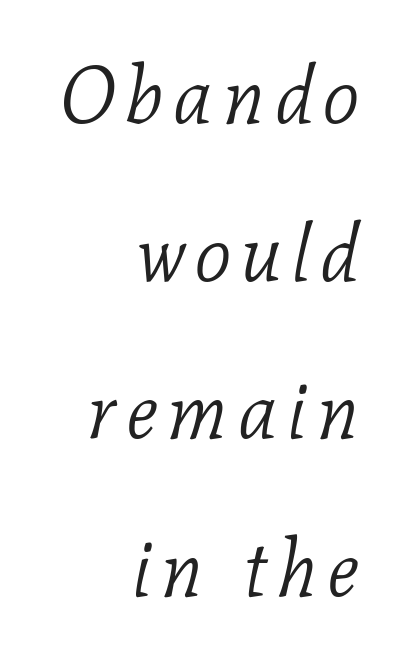
{"serif": "yes", "italic": "yes", "lean": "right", "slant_degrees": 11, "bold": "no", "weight": "light", "width": "normal", "stroke_contrast": "low", "x_height": "medium", "monospaced": "no", "underline": "no", "align": "right", "line_spacing": "loose", "line_spacing_ratio": 1.97, "glyph_px": 80}
